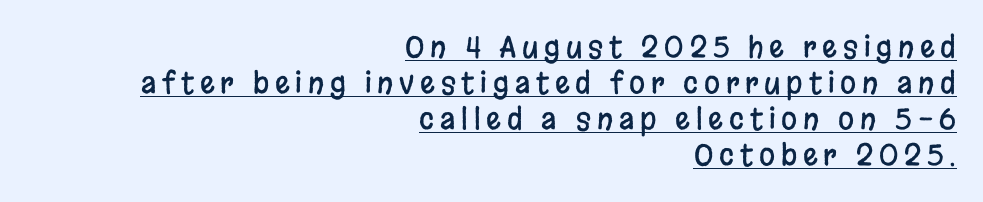
The image shows 29 px condensed sans-serif type, upright; set right-aligned, line spacing 1.24x, unusually wide letter spacing (+0.2 em), underlined; low stroke contrast and a large x-height.
